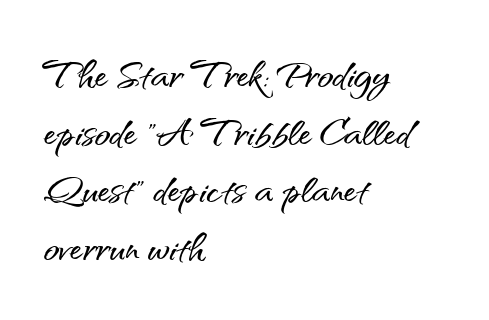
Q: Is the text italic (slanted)? A: Yes.
Q: Is the typeface a serif or a sans-serif typeface? A: Sans-serif.
Q: Is the text underlined? A: No.
Q: How is the paragraph aligned? A: Left-aligned.
Q: Is the spacing between letters normal or unusually wide? A: Normal.
Q: Is the spacing between lines tight, normal or loose? A: Tight.
Q: Width (condensed, normal, or wide)? A: Normal.
Q: Stroke contrast? A: Medium.
Q: x-height? A: Small.
Q: Monospaced? A: No.
